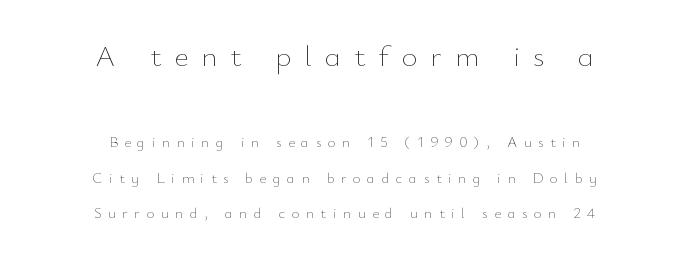
Heaviness? Minimal to ordinary, like unemphasized prose. Proportional: the letters do not fall into vertical columns. Leading is clearly above the norm, producing a sparse column. The lettering stays uniformly vertical, giving the passage a roman look. Whoever set this made the first block the dominant, larger element. This rendering widens character spacing well past its baseline value.
